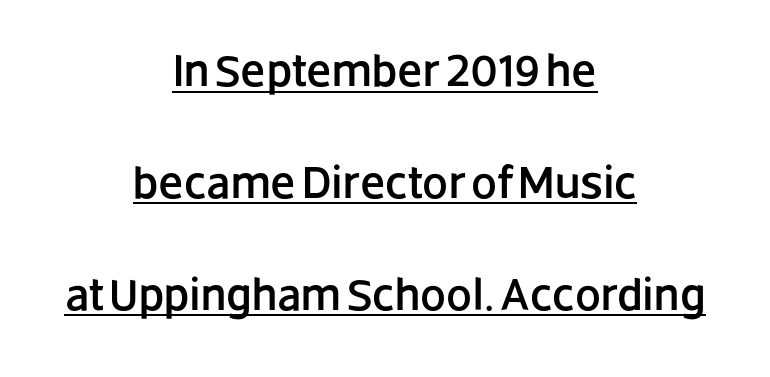
{"serif": "no", "italic": "no", "width": "normal", "stroke_contrast": "low", "x_height": "large", "monospaced": "no", "underline": "yes", "align": "center", "line_spacing": "loose", "line_spacing_ratio": 2.43, "letter_spacing": "normal", "letter_spacing_em": 0.0, "glyph_px": 46}
